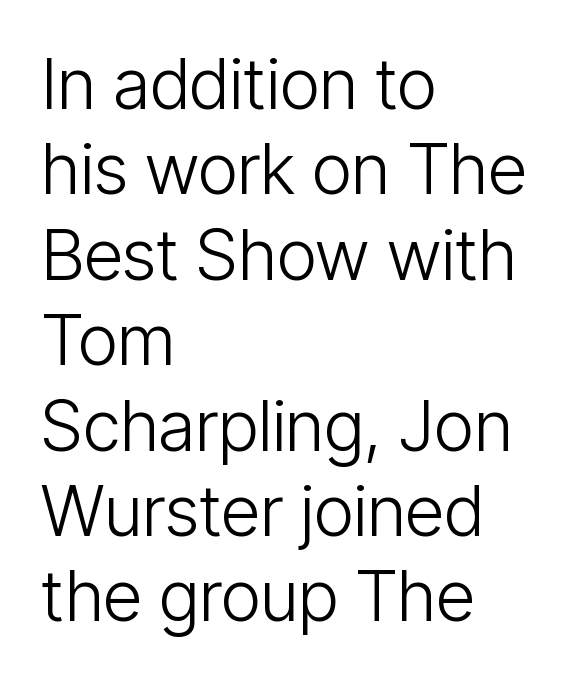
Alignment: flush left. The cut favours lightness, reaching ordinary text weight at its darkest. Only glyphs here, with clear space below each row. Character widths vary here, with narrow letters taking less room than wide ones. Grotesque or geometric, the face here clearly has no serifs.
